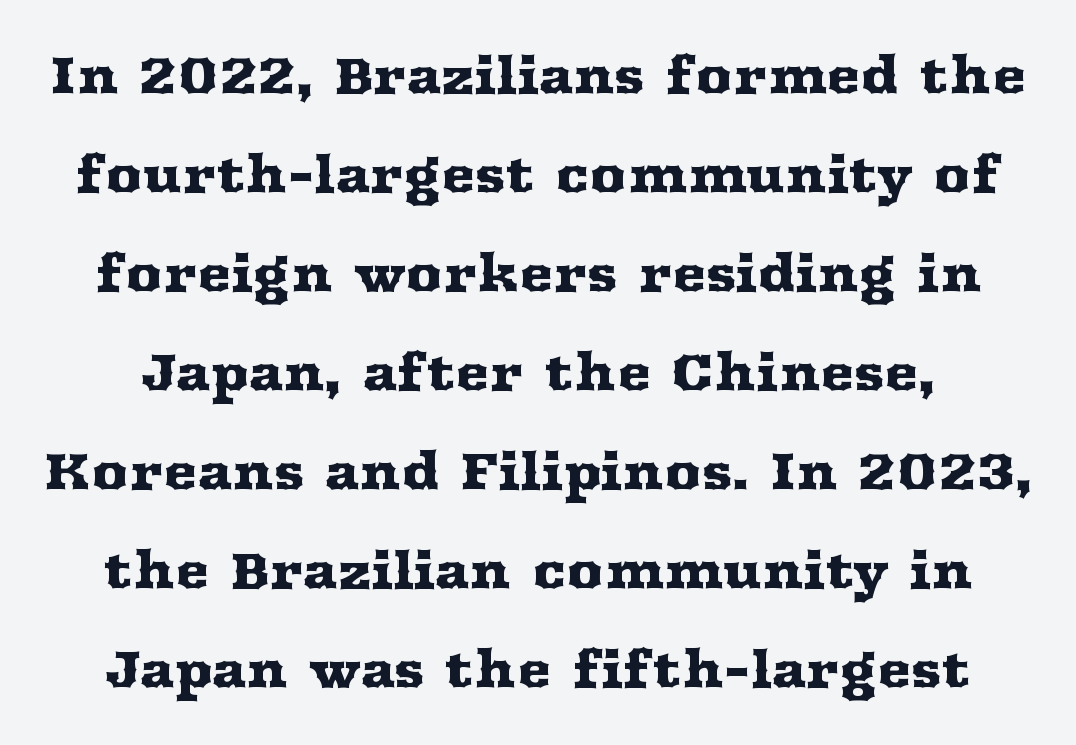
Bare-footed words on every line. Note the varied advance widths — an 'i' is clearly narrower than an 'm'. The passage shown stacks its lines with a broad gap. Default kerning and tracking; the words read as compact shapes. Rendered with straight, roman letterforms.
